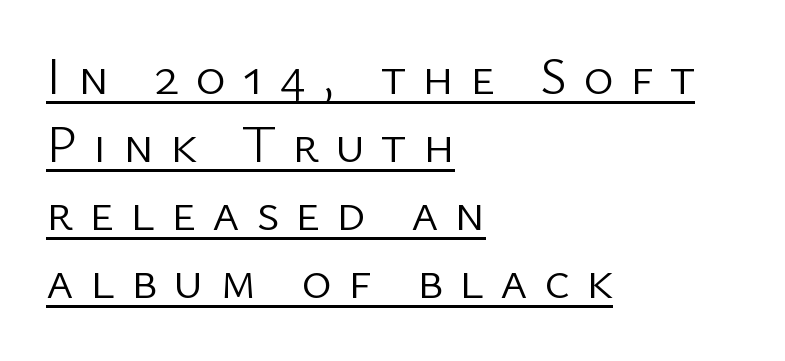
The image shows 52 px light sans-serif type, upright; set left-aligned, normal line spacing (1.31x), unusually wide letter spacing (+0.31 em), underlined; low stroke contrast and a medium x-height.
